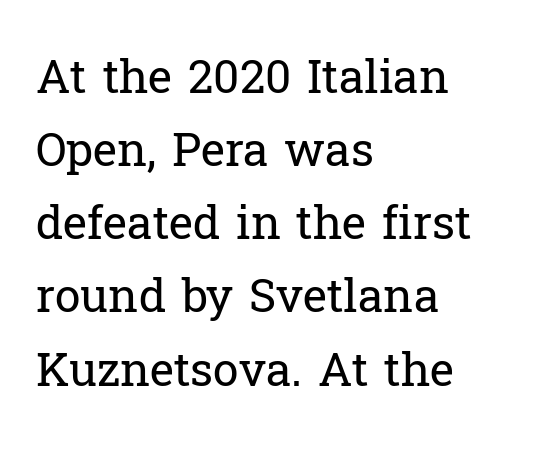
Q: Is the text bold? A: No.
Q: Is the text italic (slanted)? A: No, it is upright.
Q: Is the typeface a serif or a sans-serif typeface? A: Serif.
Q: Is the text underlined? A: No.
Q: How is the paragraph aligned? A: Left-aligned.
Q: Is the spacing between letters normal or unusually wide? A: Normal.
Q: Is the spacing between lines tight, normal or loose? A: Normal.
Q: Width (condensed, normal, or wide)? A: Normal.
Q: Stroke contrast? A: Low.
Q: x-height? A: Medium.
Q: Monospaced? A: No.
